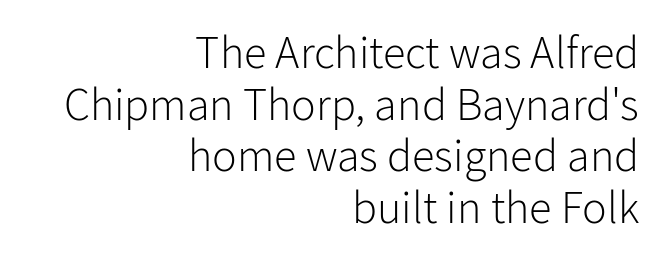
{"serif": "no", "italic": "no", "bold": "no", "weight": "light", "width": "normal", "stroke_contrast": "low", "x_height": "medium", "monospaced": "no", "underline": "no", "align": "right", "line_spacing": "tight", "line_spacing_ratio": 1.12, "letter_spacing": "normal", "letter_spacing_em": 0.0, "glyph_px": 46}
